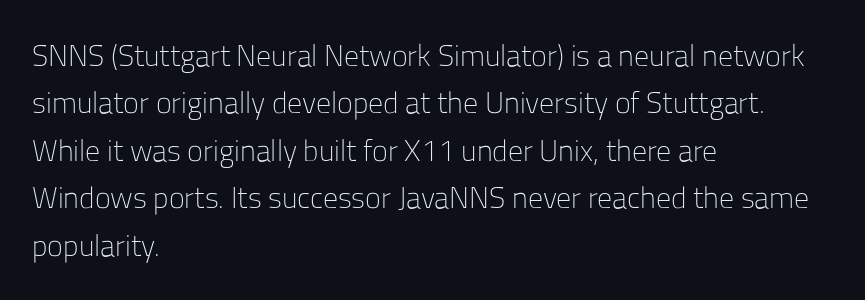
Q: Is the text bold? A: No.
Q: Is the text italic (slanted)? A: No, it is upright.
Q: Is the typeface a serif or a sans-serif typeface? A: Sans-serif.
Q: Is the text underlined? A: No.
Q: How is the paragraph aligned? A: Left-aligned.
Q: Is the spacing between letters normal or unusually wide? A: Normal.
Q: Is the spacing between lines tight, normal or loose? A: Normal.
Q: Width (condensed, normal, or wide)? A: Normal.
Q: Stroke contrast? A: Low.
Q: x-height? A: Medium.
Q: Monospaced? A: No.
